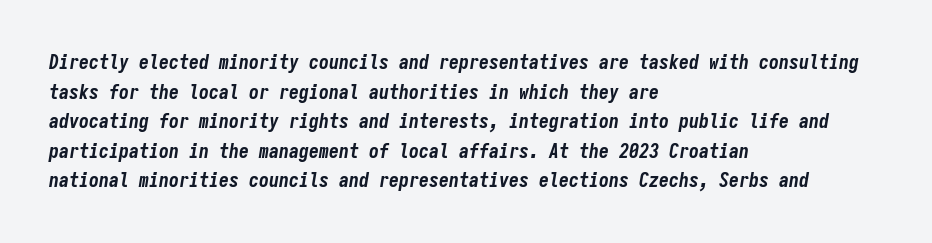
Weight check: bold — yes, fully. Baseline-to-baseline distance is the conventional proportion of letter height. An italicized treatment has been applied to the whole sample. Look at the tracking — it's just the regular setting, nothing added. Check the space under the baseline: it is left empty. Compared with a centered layout, this one pins lines to the left instead.
